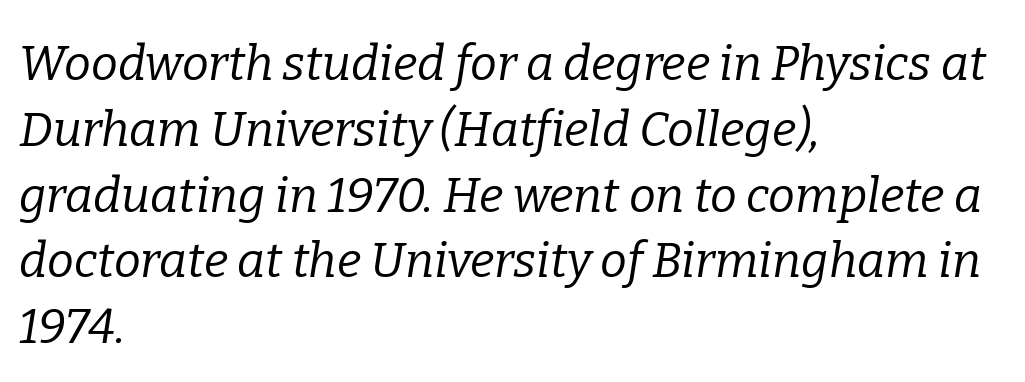
Proportional: the letters do not fall into vertical columns. Anything drawn beneath the words? Only blank space. Looking at the ascenders, they clearly lean. Stems and bowls with no extra thickness — not bold.
